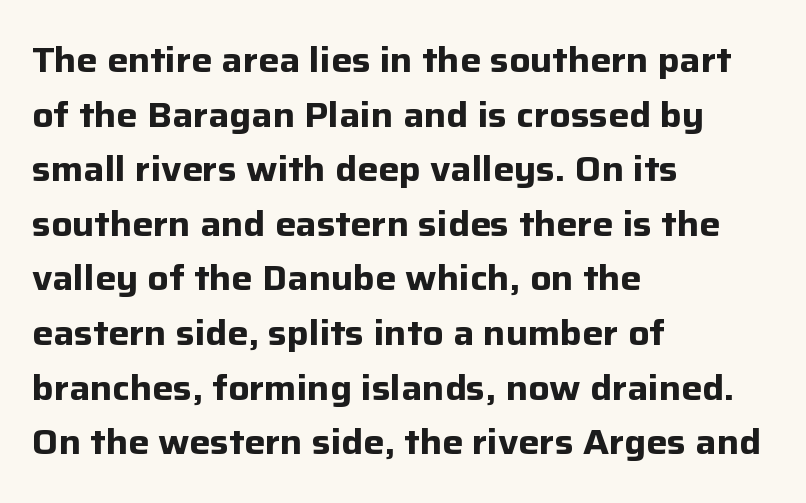
The image shows 35 px bold sans-serif type, upright; set left-aligned, normal line spacing (1.56x), normal letter spacing, not underlined; low stroke contrast and a medium x-height.
